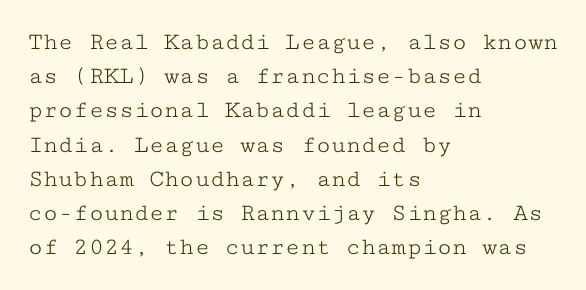
The image shows 25 px text type, upright; set left-aligned, normal line spacing (1.37x), normal letter spacing, not underlined.
